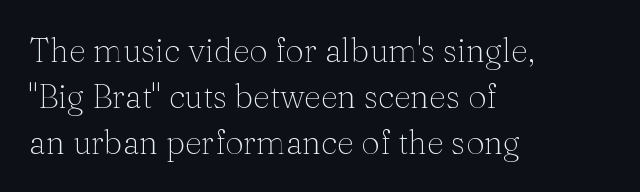
Caption: face not bold, strokes unweighted. Posture: upright roman. Serif or sans? Serif — the stroke terminals have little feet. The string is rendered with underlining switched off.
